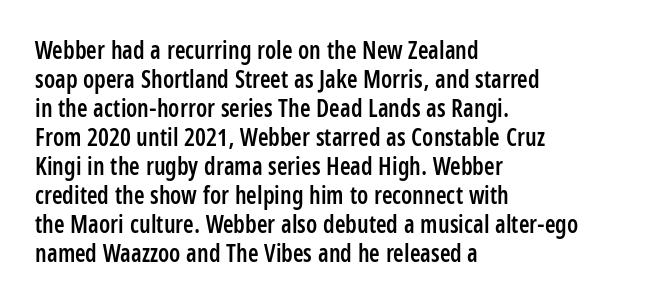
A fair bit of extra ink — the face is semibold, not bold. Reading down the block, your eye returns to a fixed left position each line. Style check: upright. Compared with typical body copy, the letter spacing here is the same. The passage shown is not underscored anywhere.
